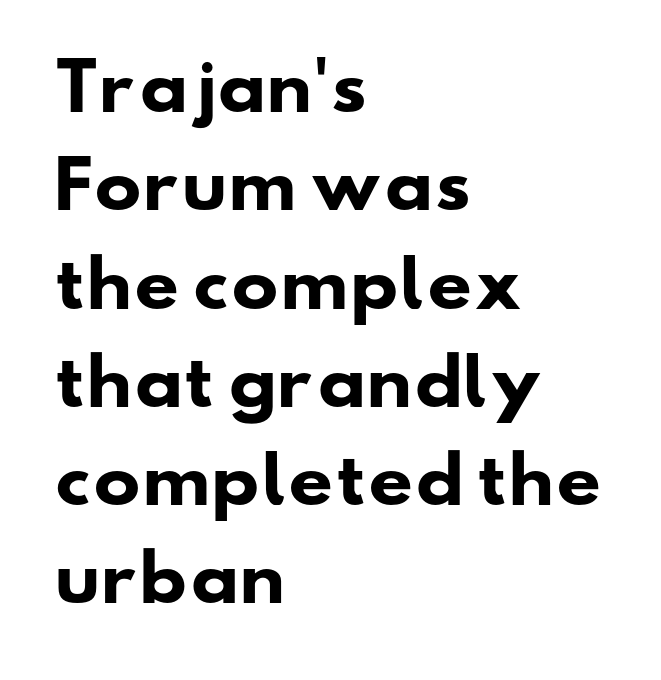
Typeset ragged right — the left edge is the straight one. The area under the type is left untouched. The tracking reads as untouched default to a designer's eye. Unlike a traditional serif, this face leaves its strokes unadorned. Students, this is bold: see how much ink each stroke carries.
